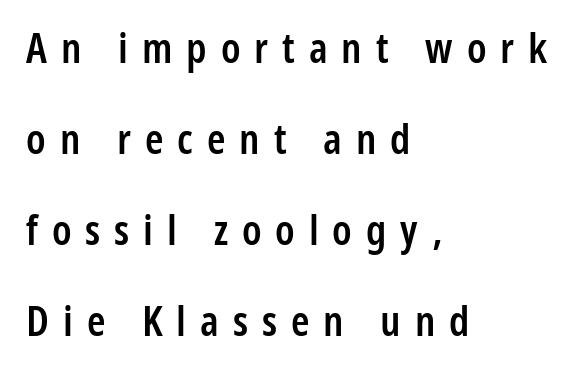
How are the letters spaced? Widely, with obvious added tracking. The space between consecutive lines is lavish. Clear beneath every line of the passage. Posture: vertical.
